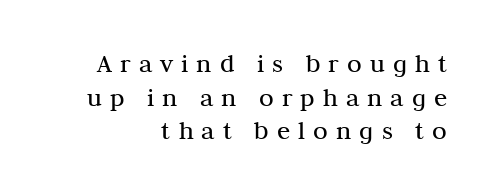
{"italic": "no", "bold": "no", "underline": "no", "align": "right", "line_spacing": "normal", "line_spacing_ratio": 1.25, "letter_spacing": "wide", "letter_spacing_em": 0.3, "glyph_px": 27}
